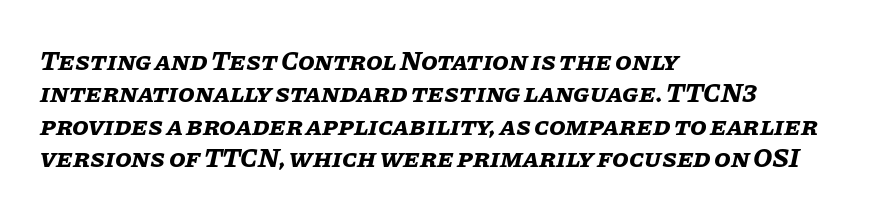
Plenty of ink on the page — the face is bold. If you drew a line through each stem, it would be angled. The letters sit at their default tracking, neither squeezed nor spread. Where is the straight margin? On the left. Beneath every word, the page is bare.
